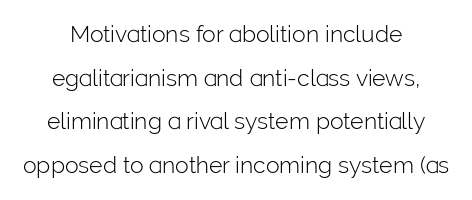
The image shows 23 px text type, upright; set loose line spacing (1.9x), normal letter spacing, not underlined.
